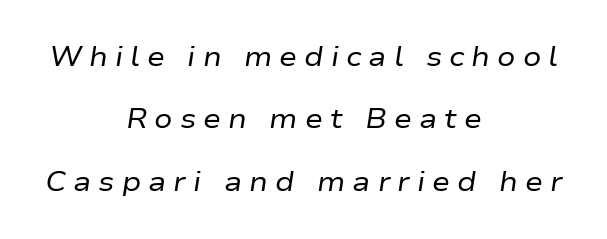
{"italic": "yes", "lean": "right", "slant_degrees": 9, "bold": "no", "underline": "no", "align": "center", "line_spacing": "loose", "line_spacing_ratio": 2.31, "letter_spacing": "wide", "letter_spacing_em": 0.26, "glyph_px": 27}
